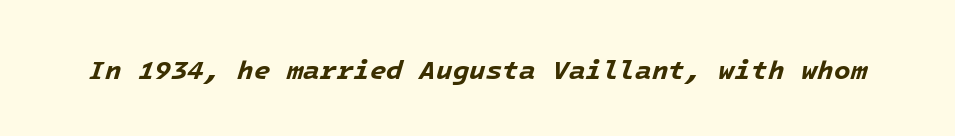
The line texture is even and compact thanks to regular tracking. Decoration check: the copy has no underline. Is the type bold? Yes — the strokes are clearly thick and heavy. These lines were composed using italics.
